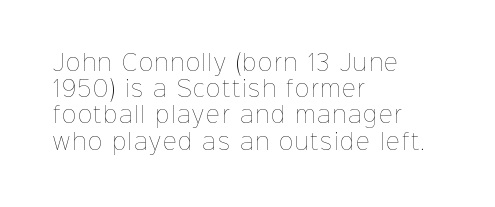
Q: Is the text bold? A: No.
Q: Is the text italic (slanted)? A: No, it is upright.
Q: Is the text underlined? A: No.
Q: How is the paragraph aligned? A: Left-aligned.
Q: Is the spacing between lines tight, normal or loose? A: Normal.
